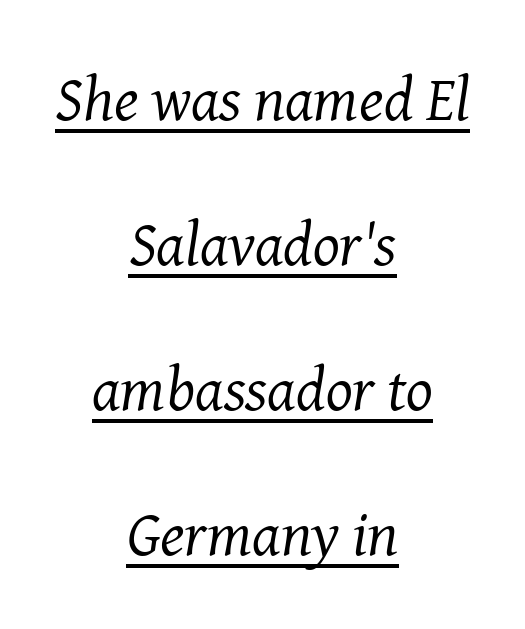
The font sits on the lighter half of the weight spectrum, regular included. Caption: standard tracking, unaltered. Does the copy run flush right? No — it is centered line by line. A typographer would call this underscored text. Emphasis-style slanted type is in use.
